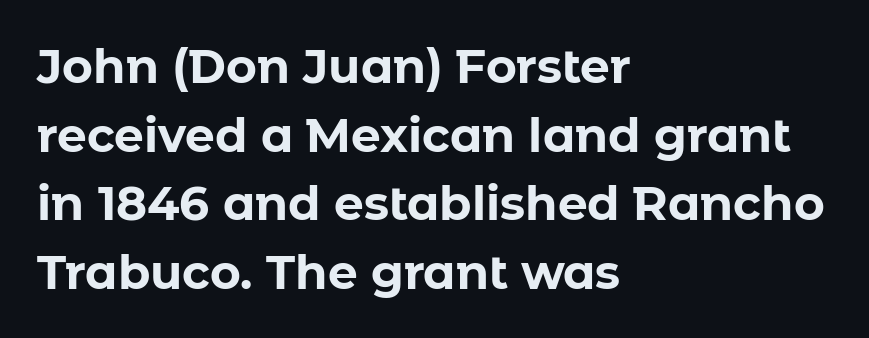
{"serif": "no", "italic": "no", "bold": "yes", "weight": "bold", "width": "normal", "stroke_contrast": "low", "x_height": "medium", "monospaced": "no", "underline": "no", "align": "left", "line_spacing": "normal", "line_spacing_ratio": 1.46, "letter_spacing": "normal", "letter_spacing_em": 0.0, "glyph_px": 47}
